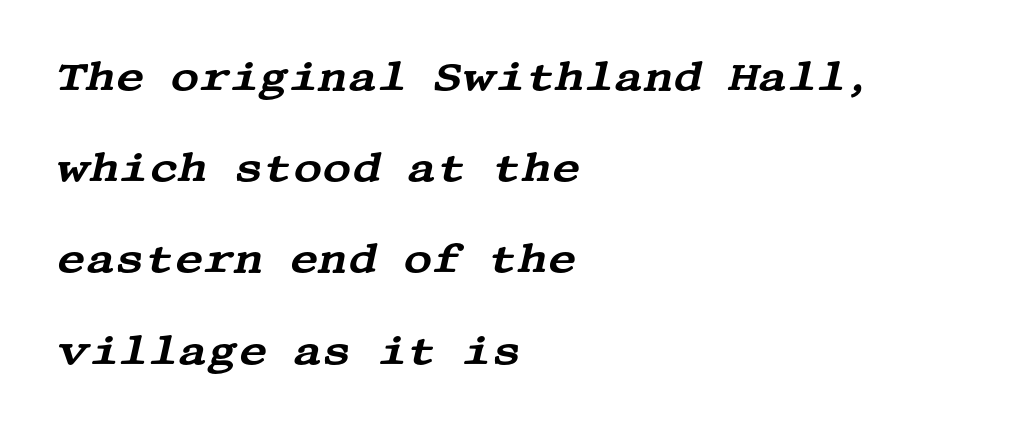
Q: Is the text italic (slanted)? A: Yes, it leans right by about 13 degrees.
Q: Is the typeface a serif or a sans-serif typeface? A: Serif.
Q: Is the text underlined? A: No.
Q: How is the paragraph aligned? A: Left-aligned.
Q: Is the spacing between letters normal or unusually wide? A: Normal.
Q: Is the spacing between lines tight, normal or loose? A: Loose.
Q: Width (condensed, normal, or wide)? A: Wide.
Q: Stroke contrast? A: Medium.
Q: x-height? A: Large.
